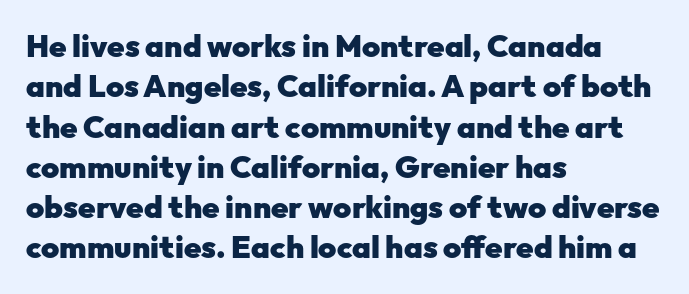
Q: Is the text bold? A: Yes.
Q: Is the text italic (slanted)? A: No, it is upright.
Q: Is the typeface a serif or a sans-serif typeface? A: Sans-serif.
Q: Is the text underlined? A: No.
Q: How is the paragraph aligned? A: Left-aligned.
Q: Is the spacing between letters normal or unusually wide? A: Normal.
Q: Is the spacing between lines tight, normal or loose? A: Normal.
Q: Width (condensed, normal, or wide)? A: Normal.
Q: Stroke contrast? A: Low.
Q: x-height? A: Medium.
Q: Monospaced? A: No.
